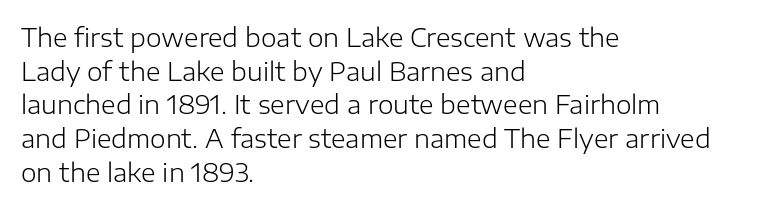
Q: Is the text bold? A: No.
Q: Is the text italic (slanted)? A: No, it is upright.
Q: Is the text underlined? A: No.
Q: How is the paragraph aligned? A: Left-aligned.
Q: Is the spacing between letters normal or unusually wide? A: Normal.
Q: Is the spacing between lines tight, normal or loose? A: Normal.
